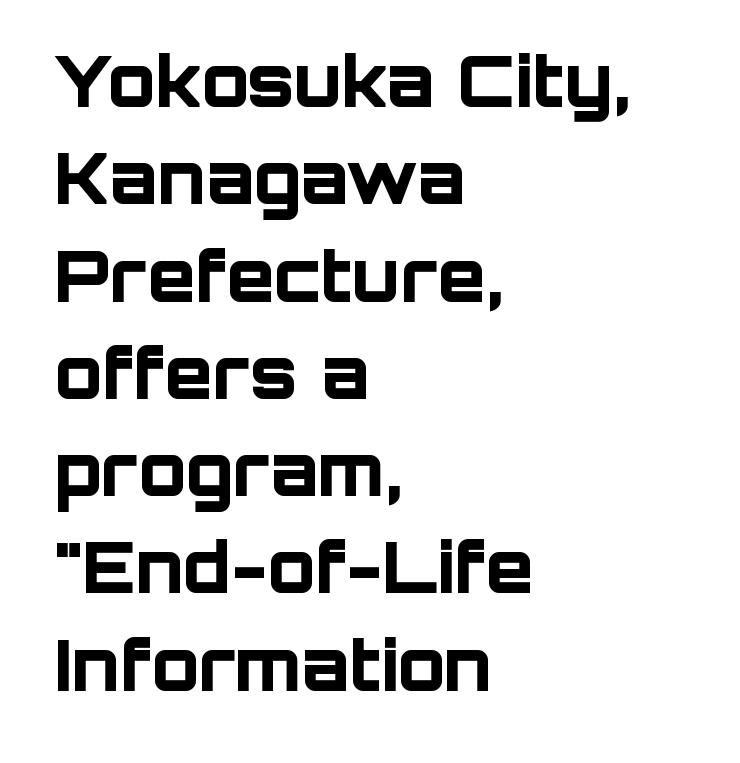
The image shows 70 px bold sans-serif type, upright; set left-aligned, normal line spacing (1.39x), normal letter spacing, not underlined; low stroke contrast and a large x-height.
